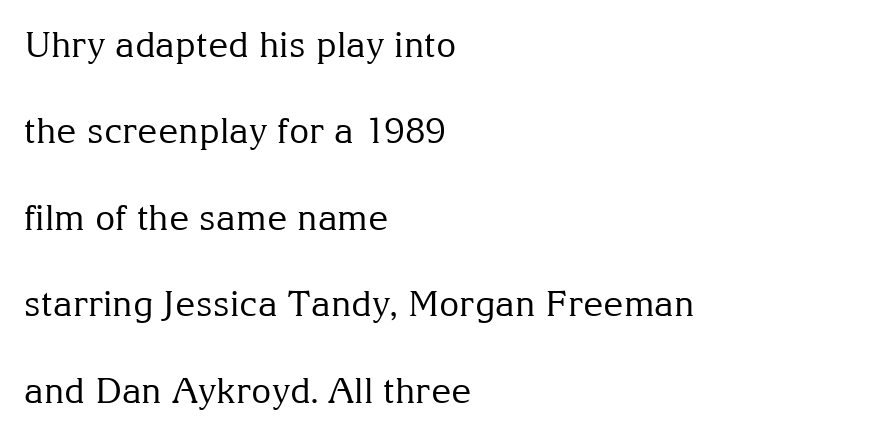
Is this a fixed-width face? No — the glyphs have proportional, varying widths. The string is rendered with underlining switched off. On a weight scale, this lands at 450 or below. Honestly, the rows look like they've been pulled way apart. In CSS terms this would be text-align: left. Every stem runs plumb, perpendicular to the baseline.
